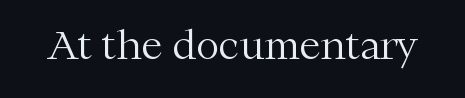
Q: Is the text bold? A: No.
Q: Is the text italic (slanted)? A: No, it is upright.
Q: Is the typeface a serif or a sans-serif typeface? A: Serif.
Q: Is the text underlined? A: No.
Q: Is the spacing between letters normal or unusually wide? A: Normal.
Q: Width (condensed, normal, or wide)? A: Normal.
Q: Stroke contrast? A: Medium.
Q: x-height? A: Medium.
Q: Monospaced? A: No.
